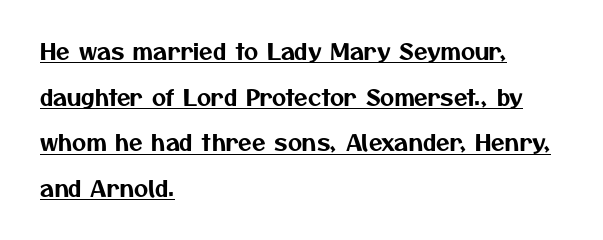
{"underline": "yes", "align": "left", "line_spacing": "loose", "line_spacing_ratio": 2.07, "letter_spacing": "normal", "letter_spacing_em": 0.0, "glyph_px": 22}
